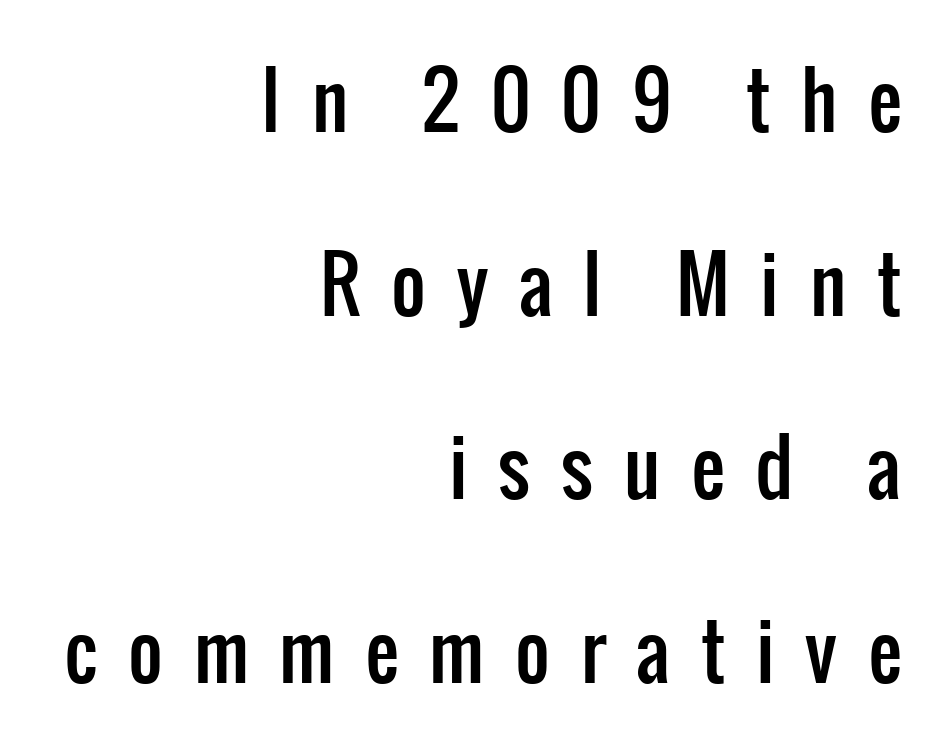
Interline gaps are noticeably wide in this sample. The text block is weighted toward the right margin, trailing off unevenly leftward. Posture: upright roman. Only glyphs here, with clear space below each row. The letters carry no serifs — their stems end cleanly without finishing strokes. Short note: letters widely spaced.
